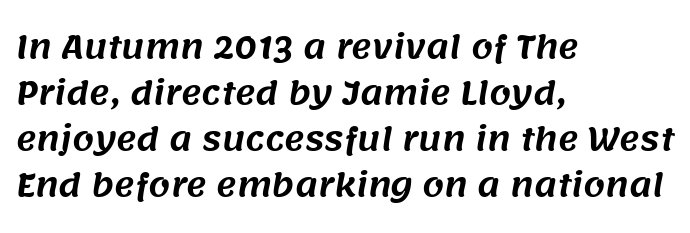
Q: Is the typeface a serif or a sans-serif typeface? A: Sans-serif.
Q: Is the text underlined? A: No.
Q: How is the paragraph aligned? A: Left-aligned.
Q: Is the spacing between letters normal or unusually wide? A: Normal.
Q: Is the spacing between lines tight, normal or loose? A: Normal.
Q: Width (condensed, normal, or wide)? A: Normal.
Q: Stroke contrast? A: Medium.
Q: x-height? A: Large.
Q: Monospaced? A: No.
